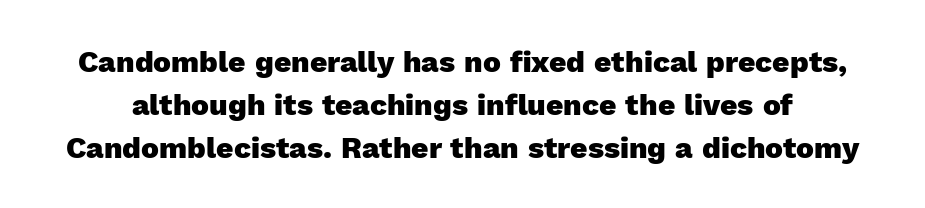
Summary of weight: heavy, a full bold. Baseline-to-baseline distance is the conventional proportion of letter height. Spacing verdict: proportional, widths tailored to each character. The line texture is even and compact thanks to regular tracking. No word sits above an underline.
